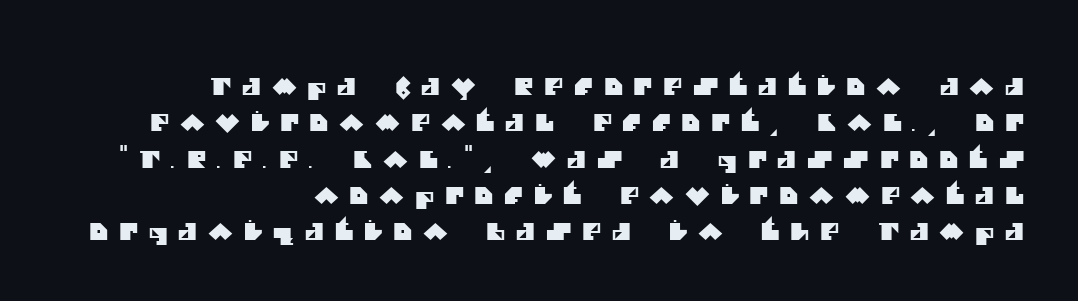
The image shows 23 px text type; set right-aligned, normal line spacing (1.58x), unusually wide letter spacing (+0.47 em), not underlined.
